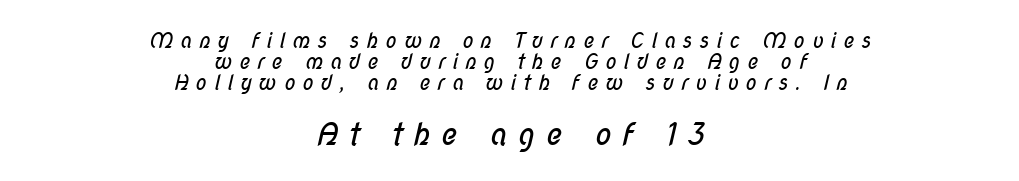
The image shows 31 px regular-weight, condensed sans-serif type; set centered, tight line spacing (1.01x), unusually wide letter spacing (+0.32 em), not underlined; the second (bottom) block is 1.48x larger; low stroke contrast and a medium x-height.
